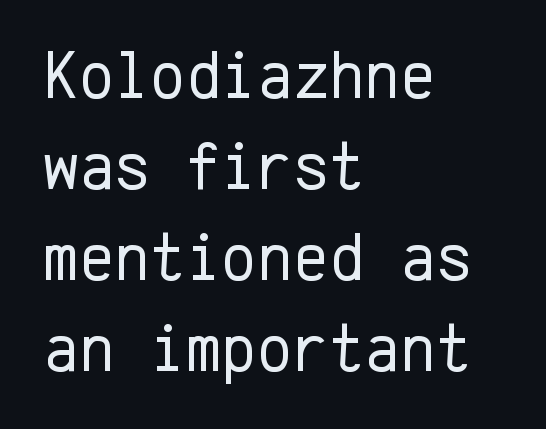
The image shows 68 px regular-weight sans-serif type, upright, monospaced; set left-aligned, normal line spacing (1.34x), normal letter spacing, not underlined; low stroke contrast and a medium x-height.
